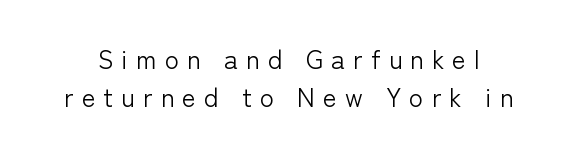
The image shows 26 px text type, upright; set normal line spacing (1.45x), unusually wide letter spacing (+0.31 em), not underlined.
